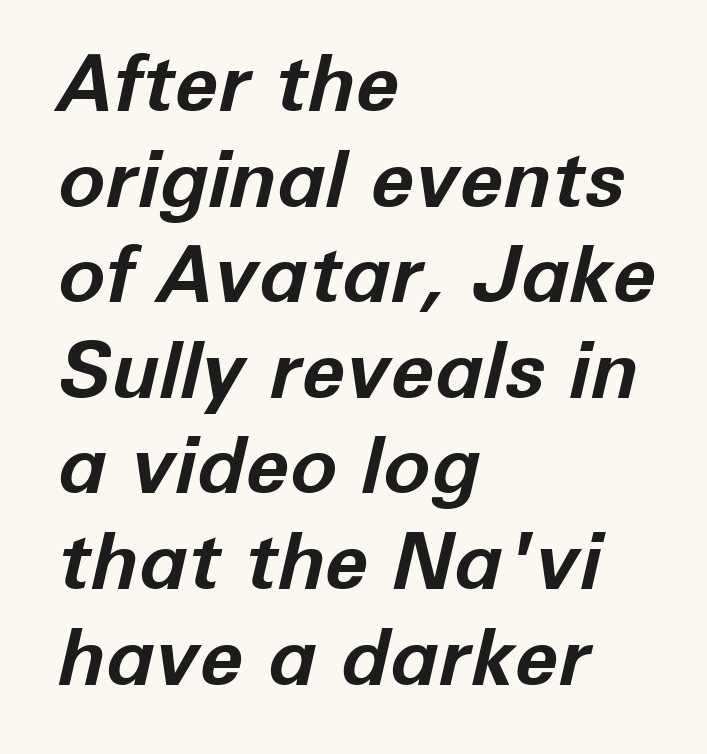
Q: Is the text bold? A: Yes.
Q: Is the text italic (slanted)? A: Yes, it leans right by about 12 degrees.
Q: Is the text underlined? A: No.
Q: How is the paragraph aligned? A: Left-aligned.
Q: Is the spacing between letters normal or unusually wide? A: Normal.
Q: Width (condensed, normal, or wide)? A: Normal.
Q: Stroke contrast? A: Low.
Q: x-height? A: Medium.
Q: Monospaced? A: No.
